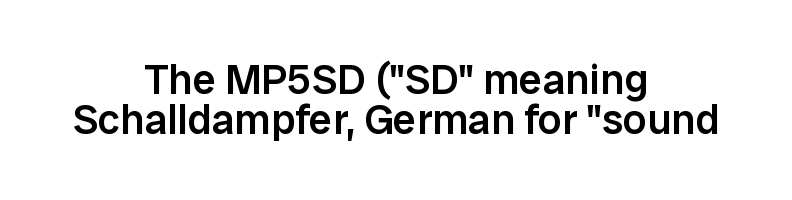
Q: Is the text bold? A: Semi-bold.
Q: Is the text italic (slanted)? A: No, it is upright.
Q: Is the typeface a serif or a sans-serif typeface? A: Sans-serif.
Q: Is the text underlined? A: No.
Q: How is the paragraph aligned? A: Centered.
Q: Is the spacing between letters normal or unusually wide? A: Normal.
Q: Is the spacing between lines tight, normal or loose? A: Tight.
Q: Width (condensed, normal, or wide)? A: Normal.
Q: Stroke contrast? A: Low.
Q: x-height? A: Medium.
Q: Monospaced? A: No.
